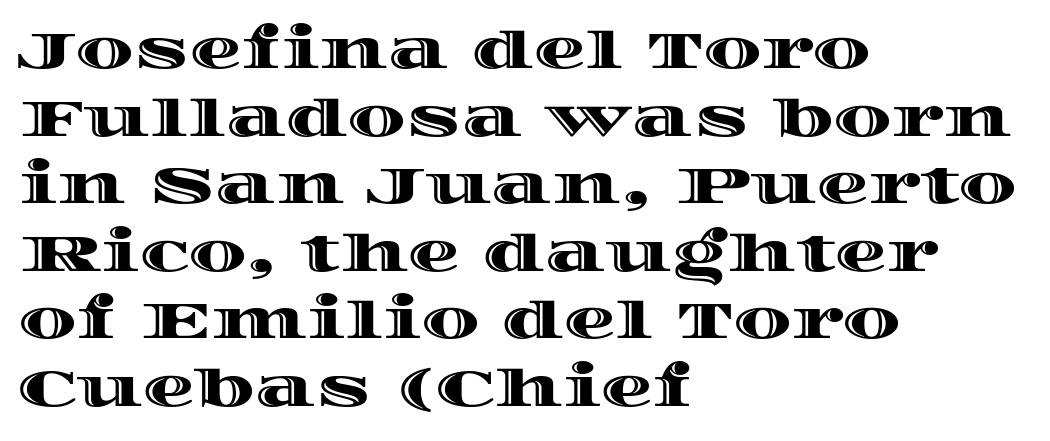
This rendering uses left alignment, leaving the right contour irregular. Think of a printed novel: that variable character pitch is what you see here. Posture: upright roman. These lines sit exactly where default settings would place them. Compared with typical body copy, the letter spacing here is the same. The glyphs are unaccompanied by any horizontal stroke below them.
